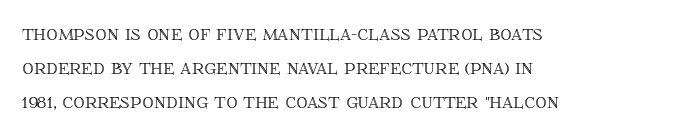
Clear beneath every line of the passage. Notice how descenders clear the ascenders below comfortably — that's standard leading. In terms of letterspacing, this is plain default setting. The lettering stays uniformly vertical, giving the passage a roman look. The lines in this sample share a left origin and differ only in where they stop.
